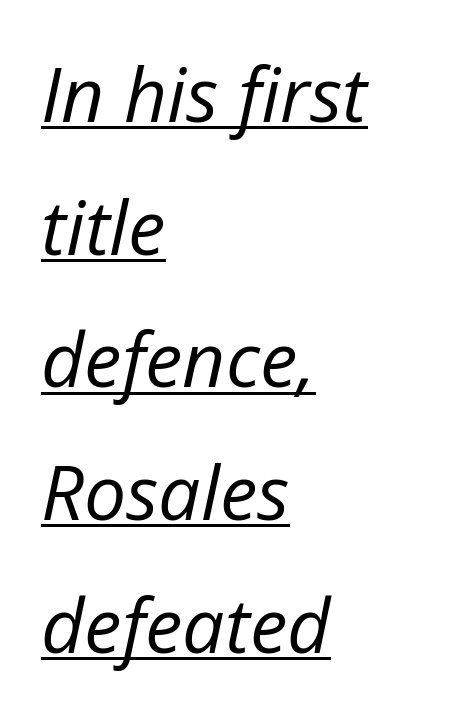
Q: Is the text bold? A: No.
Q: Is the text italic (slanted)? A: Yes, it leans right by about 12 degrees.
Q: Is the text underlined? A: Yes.
Q: How is the paragraph aligned? A: Left-aligned.
Q: Is the spacing between letters normal or unusually wide? A: Normal.
Q: Width (condensed, normal, or wide)? A: Normal.
Q: Stroke contrast? A: Low.
Q: x-height? A: Medium.
Q: Monospaced? A: No.
